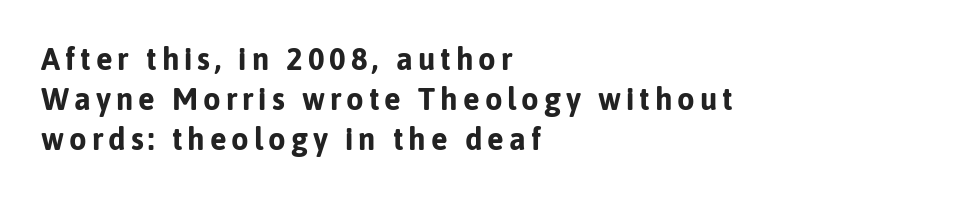
The image shows 31 px bold sans-serif type, upright; set left-aligned, normal line spacing (1.29x), not underlined; low stroke contrast and a medium x-height.
